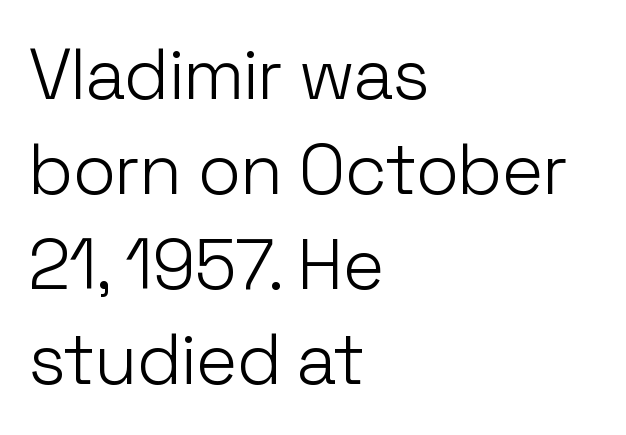
{"serif": "no", "italic": "no", "bold": "no", "weight": "light", "width": "normal", "stroke_contrast": "low", "x_height": "medium", "monospaced": "no", "underline": "no", "align": "left", "line_spacing": "normal", "line_spacing_ratio": 1.34, "letter_spacing": "normal", "letter_spacing_em": 0.0, "glyph_px": 71}
